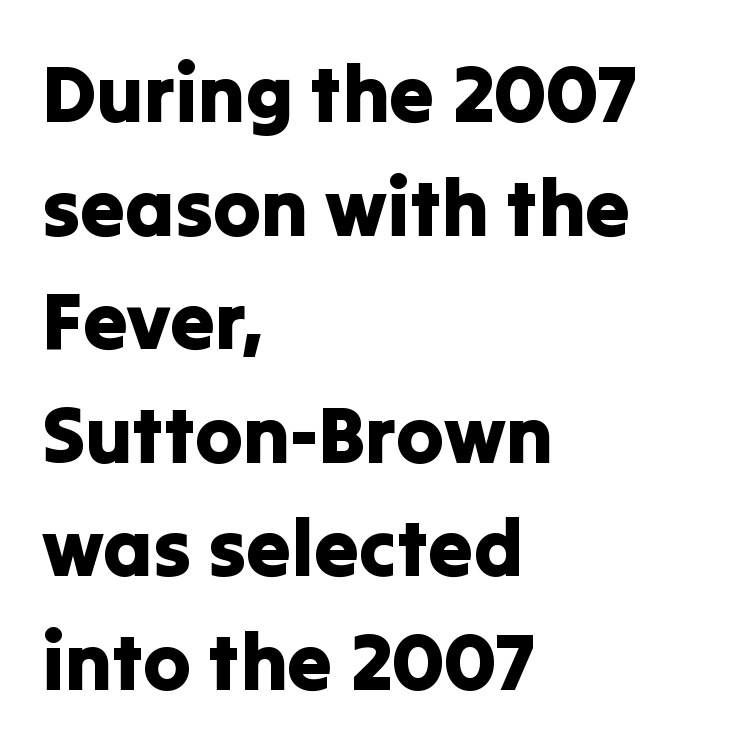
Q: Is the text italic (slanted)? A: No, it is upright.
Q: Is the typeface a serif or a sans-serif typeface? A: Sans-serif.
Q: Is the text underlined? A: No.
Q: How is the paragraph aligned? A: Left-aligned.
Q: Is the spacing between letters normal or unusually wide? A: Normal.
Q: Is the spacing between lines tight, normal or loose? A: Normal.
Q: Width (condensed, normal, or wide)? A: Normal.
Q: Stroke contrast? A: Low.
Q: x-height? A: Medium.
Q: Monospaced? A: No.
